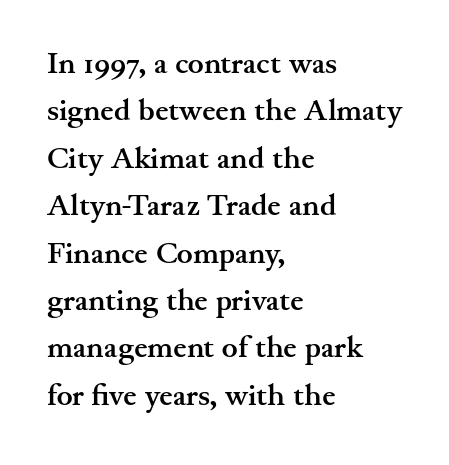
Q: Is the text bold? A: Yes.
Q: Is the text italic (slanted)? A: No, it is upright.
Q: Is the typeface a serif or a sans-serif typeface? A: Serif.
Q: Is the text underlined? A: No.
Q: How is the paragraph aligned? A: Left-aligned.
Q: Is the spacing between letters normal or unusually wide? A: Normal.
Q: Is the spacing between lines tight, normal or loose? A: Normal.
Q: Width (condensed, normal, or wide)? A: Wide.
Q: Stroke contrast? A: Medium.
Q: x-height? A: Small.
Q: Monospaced? A: No.
